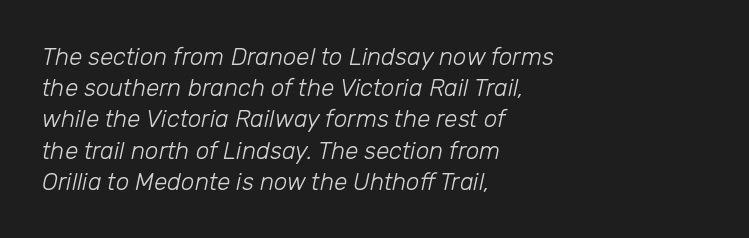
The area under the type is left untouched. These lines sit exactly where default settings would place them. The letters are slanted; this is an italic face. Stem width sits at or under what a default text font uses. This sample uses plain, unmodified letter spacing. This rendering uses left alignment, leaving the right contour irregular.
